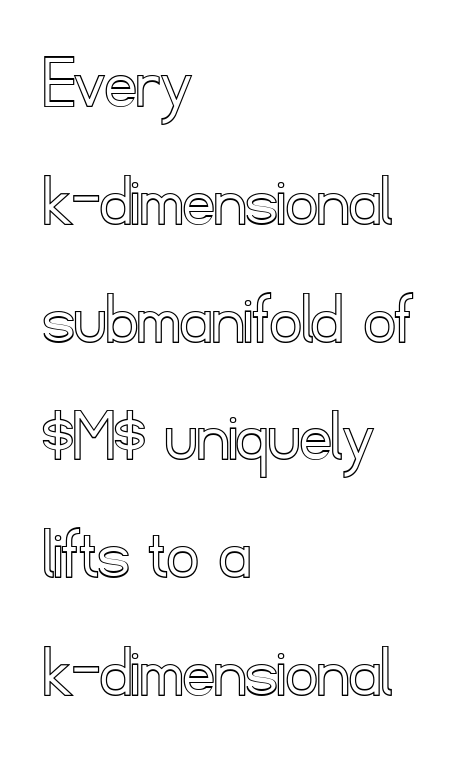
Notice how the stems are strictly vertical — no italics here. The letters advance in unequal steps, a hallmark of proportional type. Honestly, the letter spacing is just normal — you wouldn't notice it. The passage shown is not underscored anywhere. This rendering uses left alignment, leaving the right contour irregular.
